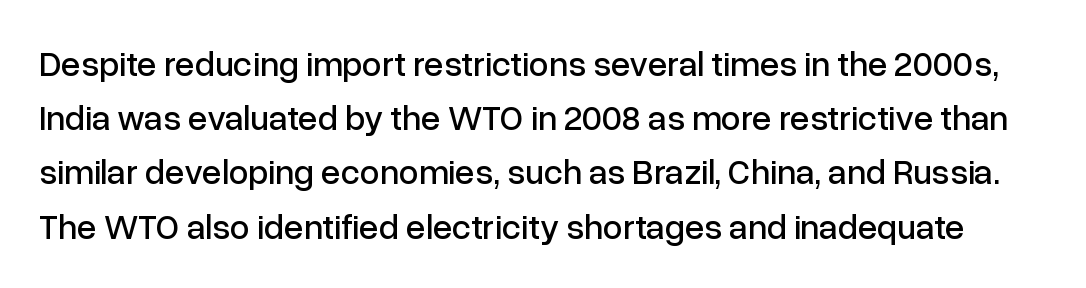
Nothing unusual about the tracking: characters are spaced as the font intends. Quick note: interline space is typical. The characters display no serif detailing; their extremities are plain. Tall strokes in this sample are plumb rather than angled. Honestly, there is no underline to notice here at all. Note the varied advance widths — an 'i' is clearly narrower than an 'm'.
